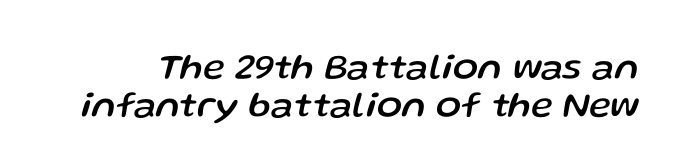
Only glyphs here, with clear space below each row. Compared with typical paragraphs, the rows here are closer together. The tracking reads as untouched default to a designer's eye. Varying glyph widths throughout — classic text-font behaviour.
